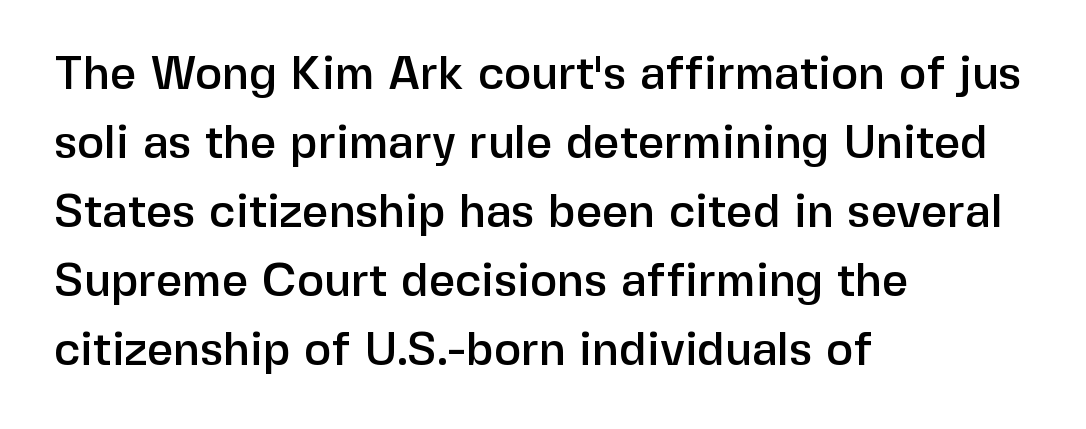
Q: Is the text italic (slanted)? A: No, it is upright.
Q: Is the typeface a serif or a sans-serif typeface? A: Sans-serif.
Q: Is the text underlined? A: No.
Q: How is the paragraph aligned? A: Left-aligned.
Q: Is the spacing between letters normal or unusually wide? A: Normal.
Q: Is the spacing between lines tight, normal or loose? A: Normal.
Q: Width (condensed, normal, or wide)? A: Normal.
Q: Stroke contrast? A: Low.
Q: x-height? A: Medium.
Q: Monospaced? A: No.
